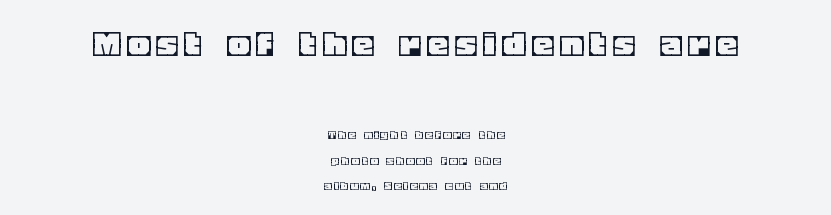
Q: Is the text italic (slanted)? A: No, it is upright.
Q: Is the text underlined? A: No.
Q: How is the paragraph aligned? A: Centered.
Q: Which block of text is set in a larger size, the first (top) or the second (bottom)? A: The first (top) one.
Q: Width (condensed, normal, or wide)? A: Normal.
Q: x-height? A: Large.
Q: Monospaced? A: No.
